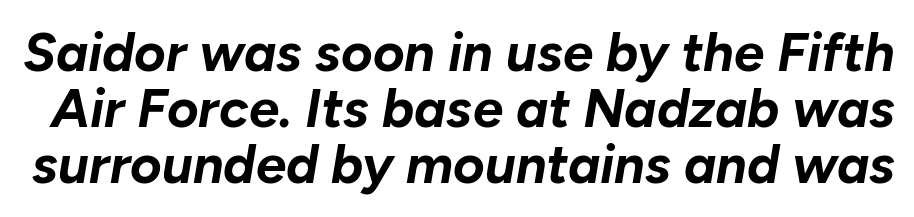
Q: Is the text bold? A: Yes.
Q: Is the text italic (slanted)? A: Yes, it leans right by about 10 degrees.
Q: Is the text underlined? A: No.
Q: Is the spacing between letters normal or unusually wide? A: Normal.
Q: Is the spacing between lines tight, normal or loose? A: Tight.
Q: Width (condensed, normal, or wide)? A: Normal.
Q: Stroke contrast? A: Low.
Q: x-height? A: Medium.
Q: Monospaced? A: No.
